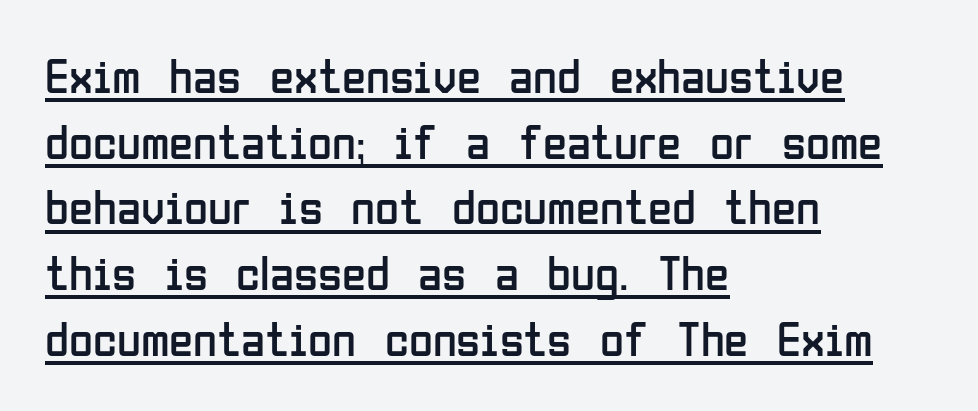
The designer left line spacing at the default. The specimen includes a rule beneath the text block's lines. If you drew a ruler down the left edge, every line would touch it. Words appear dense and cohesive because spacing is normal. I'd call this a sans setting — the letters go barefoot. Spacing verdict: proportional, widths tailored to each character.
